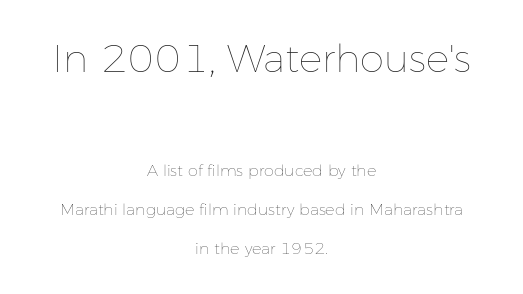
Glyph-to-glyph distance matches everyday printed text. Descender tails drop into unmarked territory. The more generous point size was reserved for the upper chunk. The font sits on the lighter half of the weight spectrum, regular included. This rendering uses center alignment, leaving both contours irregular but symmetric. Proportional: the letters do not fall into vertical columns.
